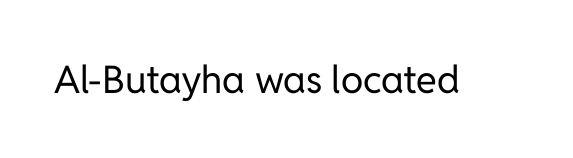
The image shows 38 px regular-weight sans-serif type, upright; set normal letter spacing, not underlined; low stroke contrast and a medium x-height.
